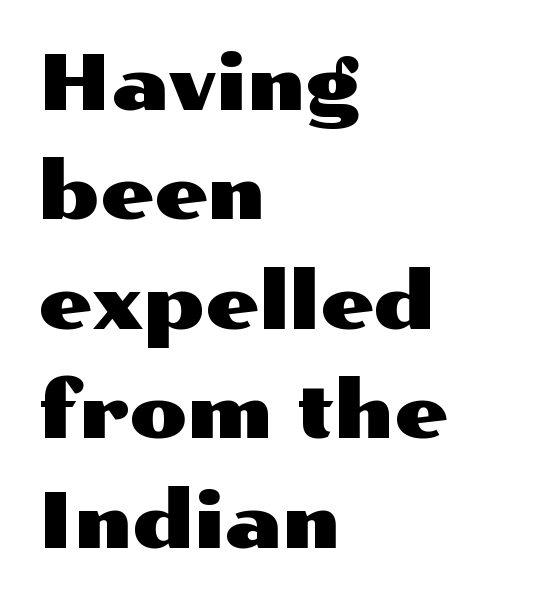
Q: Is the text italic (slanted)? A: No, it is upright.
Q: Is the typeface a serif or a sans-serif typeface? A: Sans-serif.
Q: Is the text underlined? A: No.
Q: How is the paragraph aligned? A: Left-aligned.
Q: Is the spacing between letters normal or unusually wide? A: Normal.
Q: Is the spacing between lines tight, normal or loose? A: Normal.
Q: Width (condensed, normal, or wide)? A: Wide.
Q: Stroke contrast? A: Medium.
Q: x-height? A: Medium.
Q: Monospaced? A: No.
